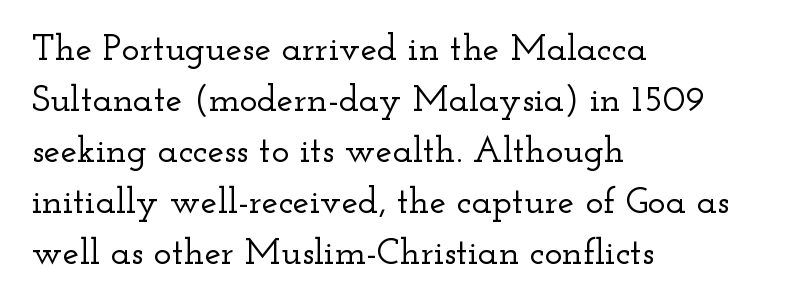
The image shows 37 px wide serif type, upright; set left-aligned, normal line spacing (1.38x), normal letter spacing, not underlined; low stroke contrast and a small x-height.
